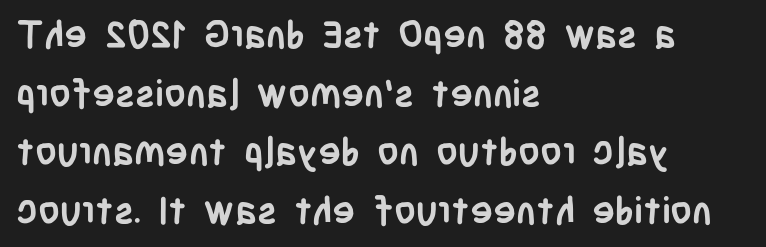
Here the glyphs are tracked normally, forming tight word shapes. Casual observation: everything's shoved over to the left. The letters are bold, with thick, heavy strokes. The axis of the letterforms is exactly vertical. A typesetter would call this proportional, since set widths differ per character. Rows of type keep a routine distance in the vertical direction.
